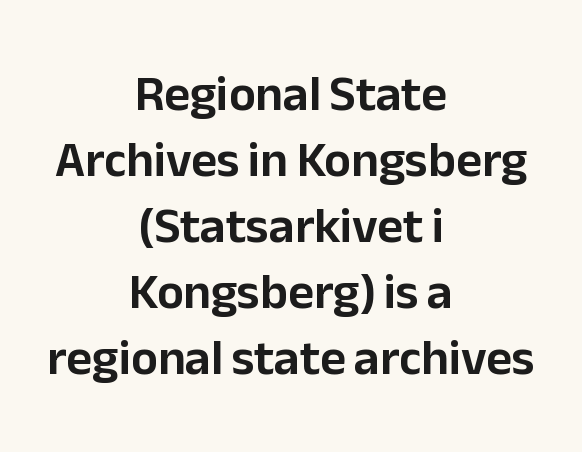
{"serif": "no", "italic": "no", "width": "normal", "stroke_contrast": "low", "x_height": "medium", "monospaced": "no", "underline": "no", "align": "center", "line_spacing": "normal", "line_spacing_ratio": 1.32, "letter_spacing": "normal", "letter_spacing_em": 0.0, "glyph_px": 50}
